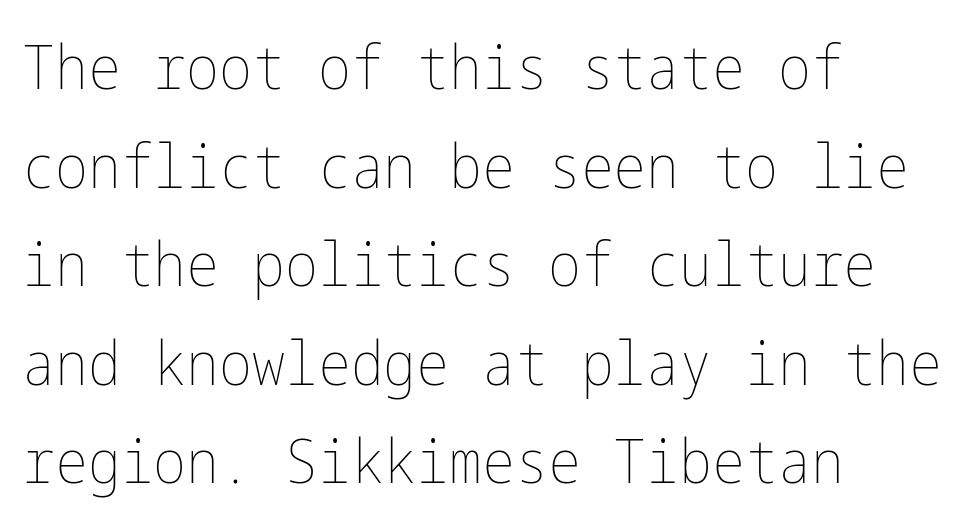
The image shows 62 px thin, condensed type, upright; set left-aligned, normal line spacing (1.59x), normal letter spacing, not underlined; low stroke contrast and a medium x-height.
